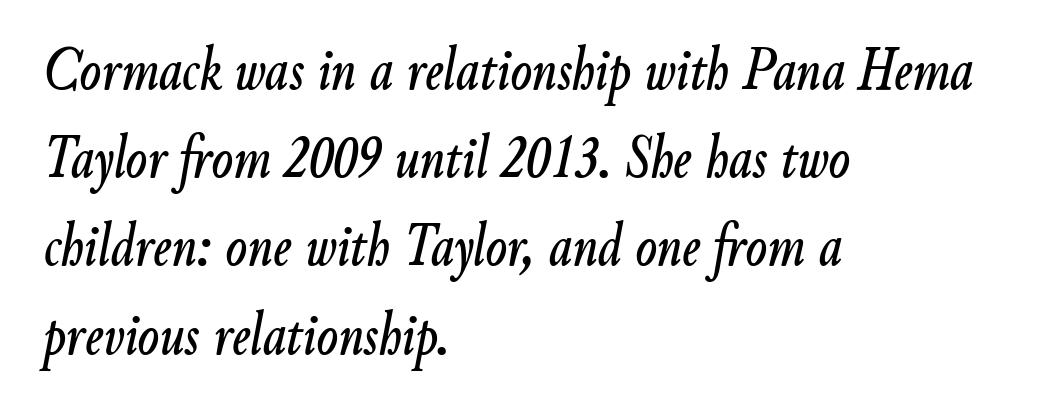
The strip under each line holds only bare page. Successive baselines arrive at the customary interval. The lines are quadded left. Slanted lettering throughout.
